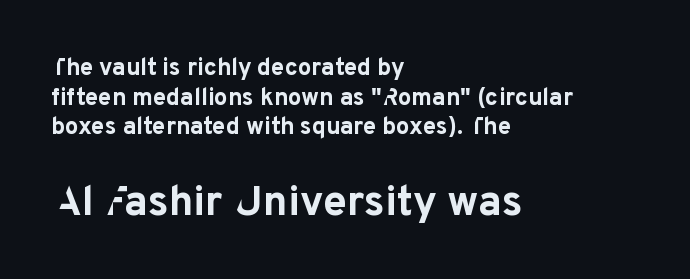
Quick note: not italic, upright. Students, note that the glyphs here touch the page at normal intervals. A classic flush-left, rag-right setting is used for this passage. Visually, the bottom section dominates because its glyphs are scaled up. The passage shown is not underscored anywhere.
